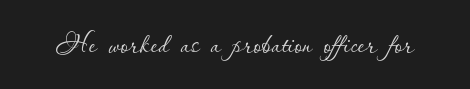
The image shows 38 px thin type; set normal letter spacing, not underlined; low stroke contrast and a small x-height.
